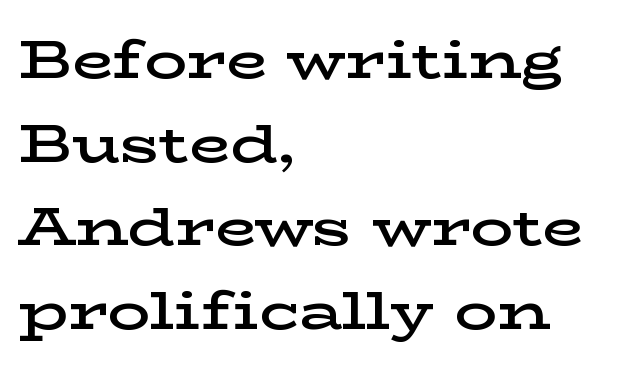
{"serif": "yes", "italic": "no", "bold": "semi", "weight": "semibold", "width": "wide", "stroke_contrast": "low", "x_height": "medium", "monospaced": "no", "underline": "no", "align": "left", "line_spacing": "normal", "line_spacing_ratio": 1.58, "letter_spacing": "normal", "letter_spacing_em": 0.0, "glyph_px": 53}
